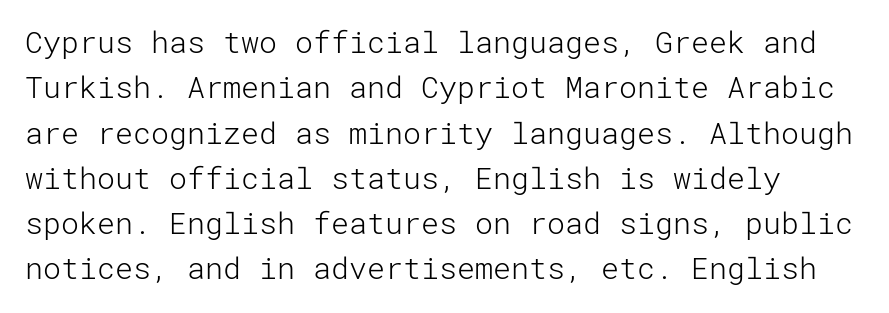
{"serif": "no", "italic": "no", "bold": "no", "weight": "light", "width": "normal", "stroke_contrast": "low", "x_height": "medium", "underline": "no", "line_spacing": "normal", "line_spacing_ratio": 1.51, "letter_spacing": "normal", "letter_spacing_em": 0.0, "glyph_px": 30}
